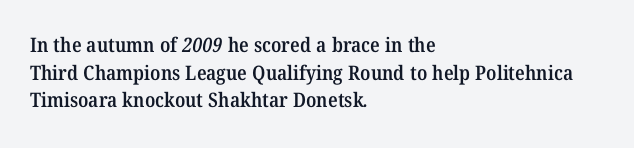
{"bold": "semi", "underline": "no", "align": "left", "line_spacing": "normal", "line_spacing_ratio": 1.38, "letter_spacing": "normal", "letter_spacing_em": 0.0, "glyph_px": 20}
